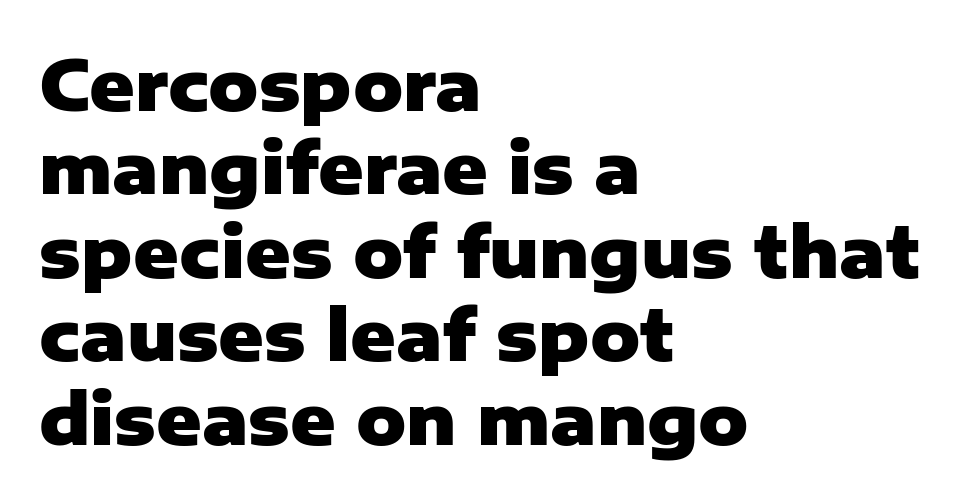
{"serif": "no", "italic": "no", "bold": "yes", "weight": "heavy", "width": "normal", "stroke_contrast": "low", "x_height": "medium", "monospaced": "no", "underline": "no", "align": "left", "line_spacing_ratio": 1.21, "letter_spacing": "normal", "letter_spacing_em": 0.0, "glyph_px": 69}
